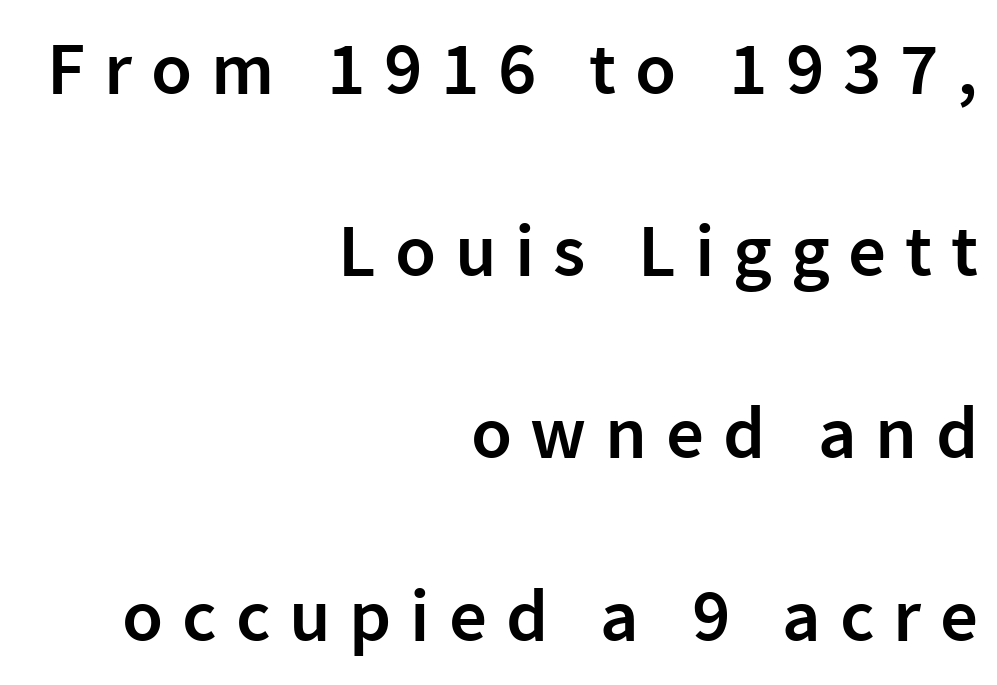
Q: Is the text bold? A: Semi-bold.
Q: Is the text italic (slanted)? A: No, it is upright.
Q: Is the typeface a serif or a sans-serif typeface? A: Sans-serif.
Q: Is the text underlined? A: No.
Q: How is the paragraph aligned? A: Right-aligned.
Q: Is the spacing between letters normal or unusually wide? A: Unusually wide.
Q: Is the spacing between lines tight, normal or loose? A: Loose.
Q: Width (condensed, normal, or wide)? A: Normal.
Q: Stroke contrast? A: Low.
Q: x-height? A: Medium.
Q: Monospaced? A: No.
